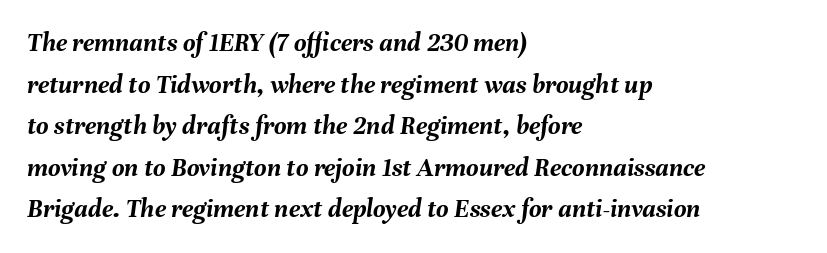
Q: Is the text bold? A: Yes.
Q: Is the text italic (slanted)? A: Yes, it leans right by about 8 degrees.
Q: Is the text underlined? A: No.
Q: How is the paragraph aligned? A: Left-aligned.
Q: Is the spacing between letters normal or unusually wide? A: Normal.
Q: Is the spacing between lines tight, normal or loose? A: Normal.
